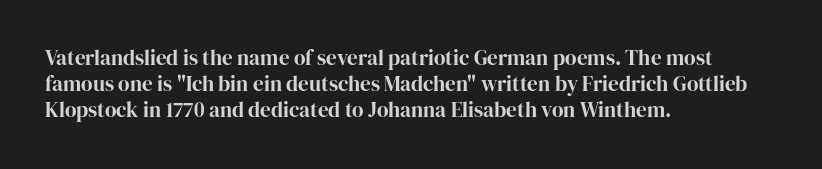
The typesetter chose a ragged-right arrangement here. The type sits square on the baseline with zero lean. There is no visible air inserted between adjacent glyphs. Has an underline been added? It has not.
